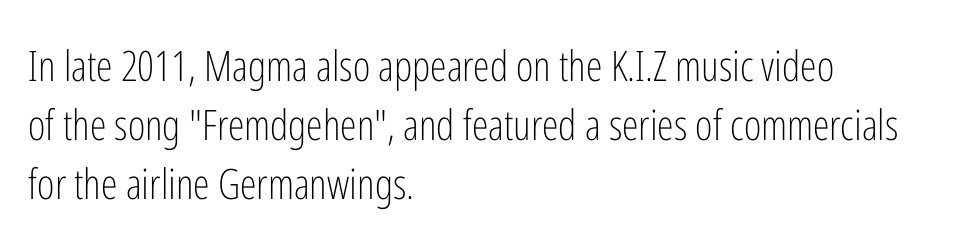
Q: Is the text bold? A: No.
Q: Is the text italic (slanted)? A: No, it is upright.
Q: Is the typeface a serif or a sans-serif typeface? A: Sans-serif.
Q: Is the text underlined? A: No.
Q: How is the paragraph aligned? A: Left-aligned.
Q: Is the spacing between letters normal or unusually wide? A: Normal.
Q: Is the spacing between lines tight, normal or loose? A: Normal.
Q: Width (condensed, normal, or wide)? A: Condensed.
Q: Stroke contrast? A: Low.
Q: x-height? A: Medium.
Q: Monospaced? A: No.
